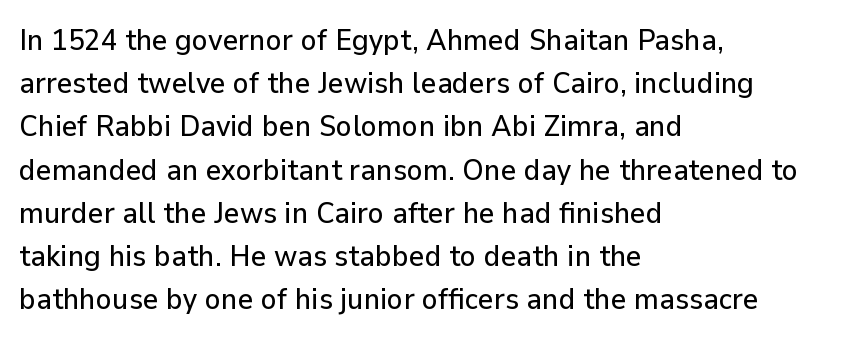
{"serif": "no", "italic": "no", "width": "normal", "stroke_contrast": "low", "x_height": "medium", "monospaced": "no", "underline": "no", "align": "left", "line_spacing": "normal", "line_spacing_ratio": 1.44, "letter_spacing": "normal", "letter_spacing_em": 0.0, "glyph_px": 30}
